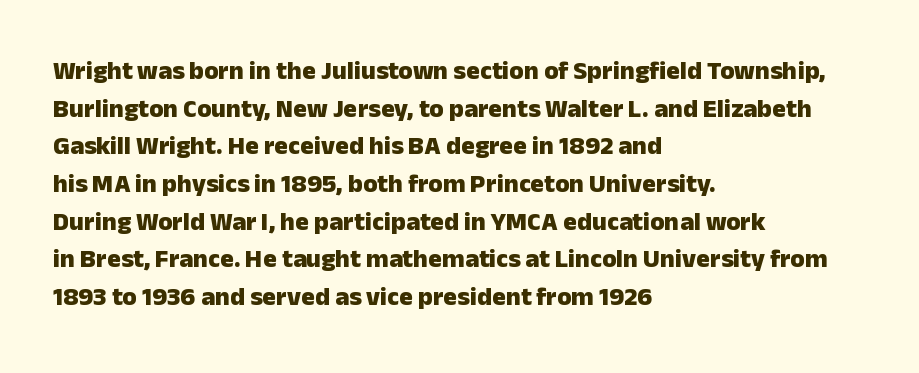
Q: Is the text bold? A: Yes.
Q: Is the text italic (slanted)? A: No, it is upright.
Q: Is the text underlined? A: No.
Q: How is the paragraph aligned? A: Left-aligned.
Q: Is the spacing between letters normal or unusually wide? A: Normal.
Q: Is the spacing between lines tight, normal or loose? A: Normal.
